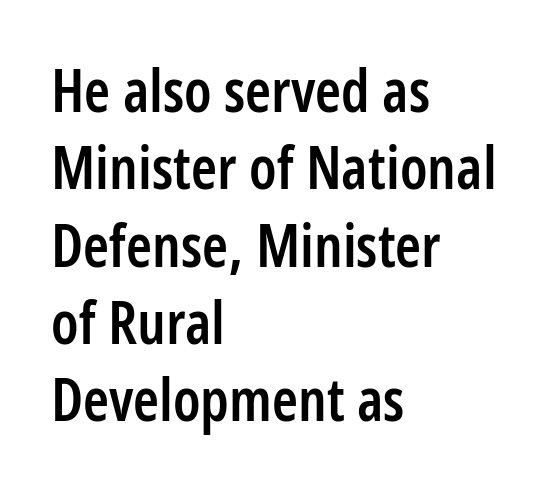
Note the varied advance widths — an 'i' is clearly narrower than an 'm'. Slightly chunky letters — semibold, I'd say, not full bold. Does the leading feel generous? No, just average. Type style note: lacks serifs.
